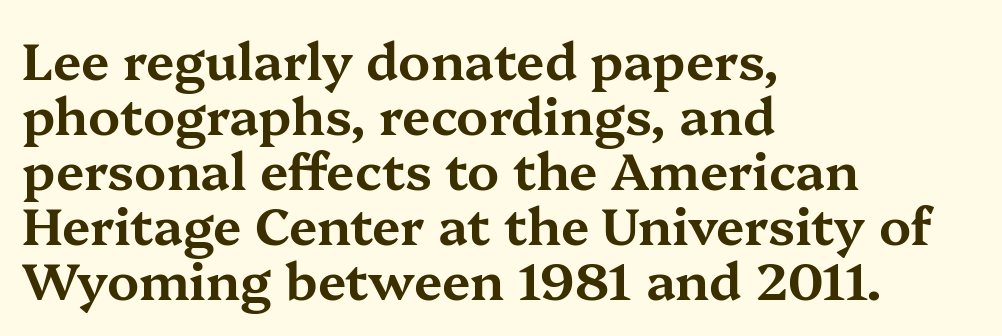
The image shows 51 px wide serif type, upright; set left-aligned, tight line spacing (1.08x), normal letter spacing, not underlined; medium stroke contrast and a medium x-height.
